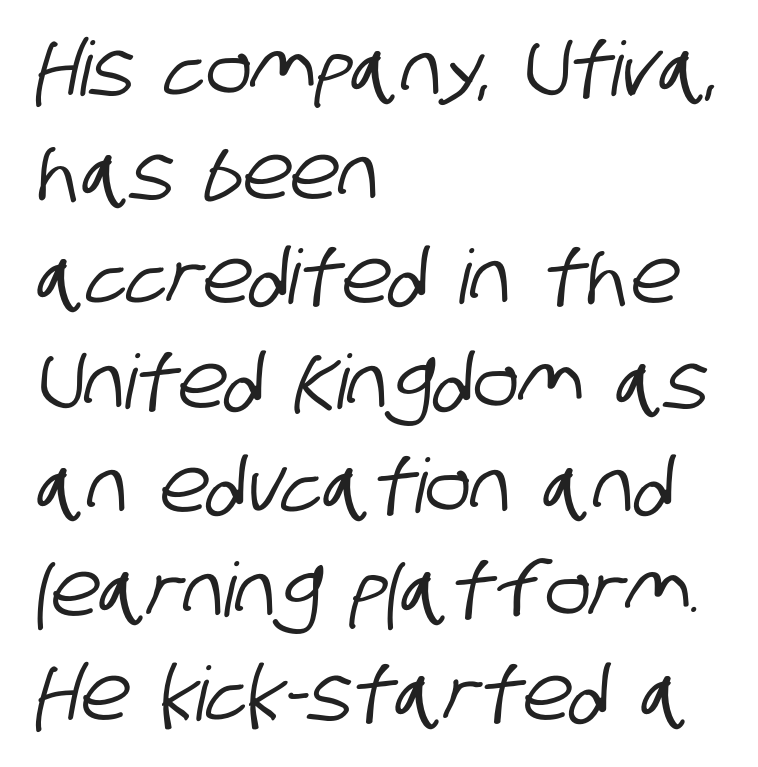
{"serif": "no", "width": "condensed", "stroke_contrast": "low", "x_height": "large", "monospaced": "no", "underline": "no", "align": "left", "line_spacing": "normal", "line_spacing_ratio": 1.39, "letter_spacing": "normal", "letter_spacing_em": 0.0, "glyph_px": 75}
